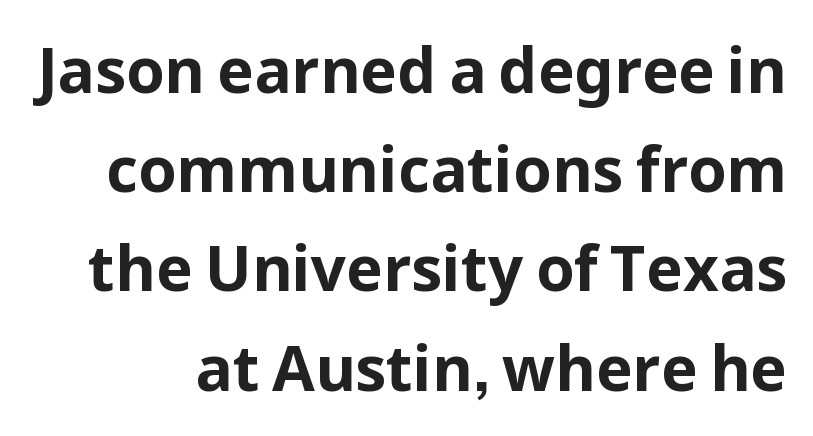
Q: Is the text bold? A: Yes.
Q: Is the text italic (slanted)? A: No, it is upright.
Q: Is the typeface a serif or a sans-serif typeface? A: Sans-serif.
Q: Is the text underlined? A: No.
Q: Is the spacing between letters normal or unusually wide? A: Normal.
Q: Is the spacing between lines tight, normal or loose? A: Normal.
Q: Width (condensed, normal, or wide)? A: Normal.
Q: Stroke contrast? A: Low.
Q: x-height? A: Medium.
Q: Monospaced? A: No.
